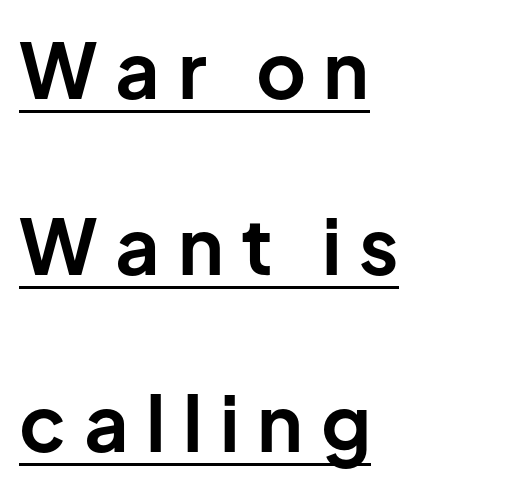
Q: Is the text bold? A: Yes.
Q: Is the text italic (slanted)? A: No, it is upright.
Q: Is the typeface a serif or a sans-serif typeface? A: Sans-serif.
Q: Is the text underlined? A: Yes.
Q: How is the paragraph aligned? A: Left-aligned.
Q: Is the spacing between letters normal or unusually wide? A: Unusually wide.
Q: Is the spacing between lines tight, normal or loose? A: Loose.
Q: Width (condensed, normal, or wide)? A: Normal.
Q: Stroke contrast? A: Low.
Q: x-height? A: Medium.
Q: Monospaced? A: No.
